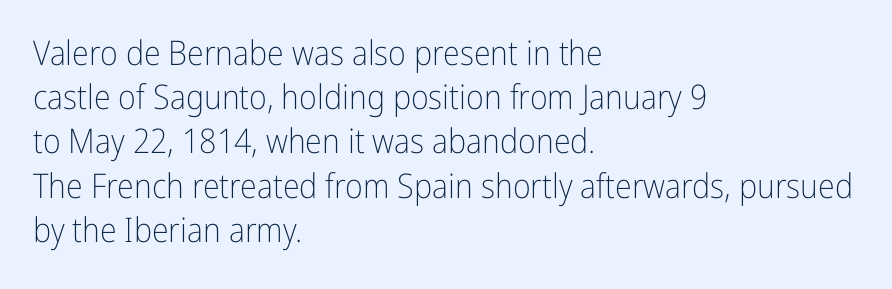
{"serif": "no", "italic": "no", "bold": "no", "weight": "light", "width": "condensed", "stroke_contrast": "low", "x_height": "medium", "monospaced": "no", "underline": "no", "align": "left", "line_spacing": "normal", "line_spacing_ratio": 1.3, "letter_spacing": "normal", "letter_spacing_em": 0.0, "glyph_px": 34}
